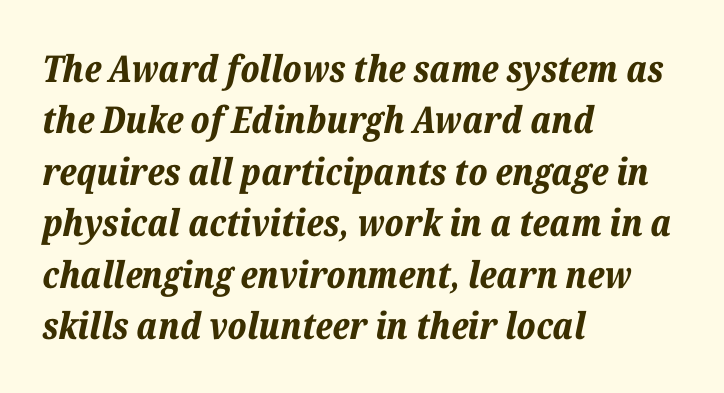
{"italic": "yes", "lean": "right", "slant_degrees": 12, "bold": "yes", "weight": "bold", "width": "normal", "stroke_contrast": "low", "x_height": "medium", "monospaced": "no", "underline": "no", "align": "left", "line_spacing": "normal", "line_spacing_ratio": 1.39, "letter_spacing": "normal", "letter_spacing_em": 0.0, "glyph_px": 37}
